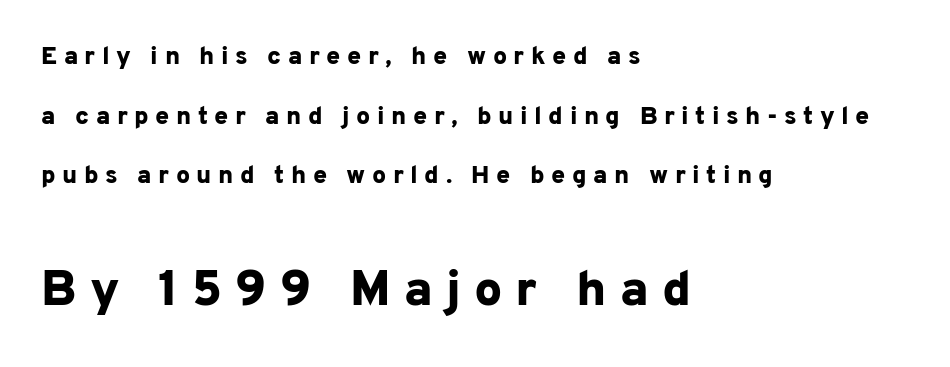
The image shows 50 px bold sans-serif type, upright; set left-aligned, loose line spacing (2.39x), unusually wide letter spacing (+0.26 em), not underlined; the second (bottom) block is 2.0x larger; low stroke contrast and a medium x-height.
